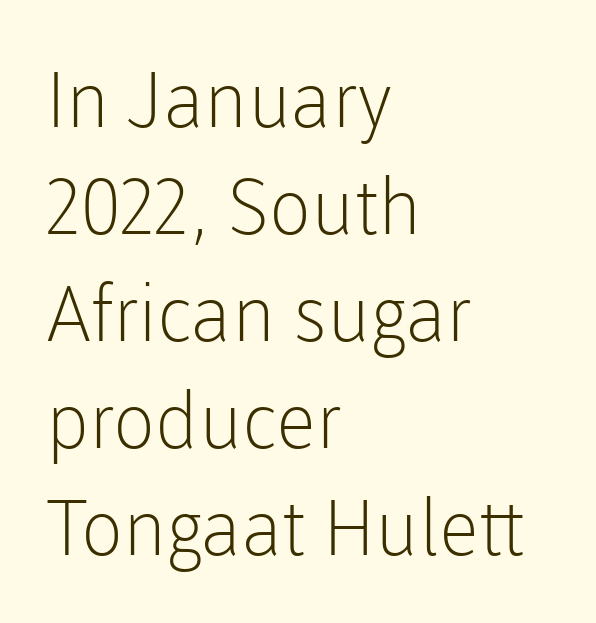
{"serif": "no", "italic": "no", "bold": "no", "weight": "light", "width": "normal", "stroke_contrast": "low", "x_height": "medium", "monospaced": "no", "underline": "no", "align": "left", "line_spacing": "normal", "line_spacing_ratio": 1.39, "letter_spacing": "normal", "letter_spacing_em": 0.0, "glyph_px": 77}
